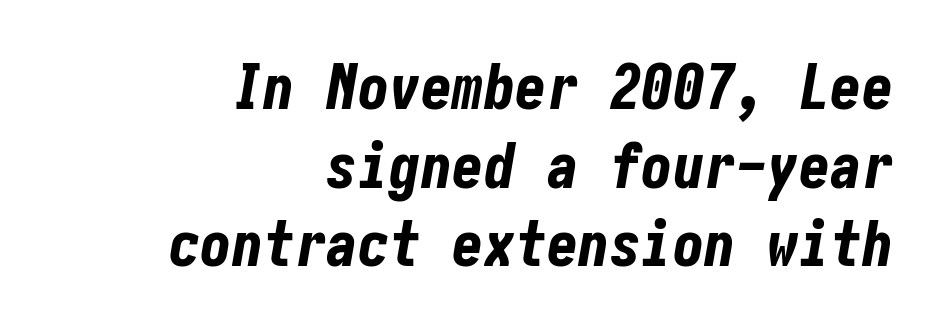
Q: Is the text bold? A: Yes.
Q: Is the text italic (slanted)? A: Yes, it leans right by about 10 degrees.
Q: Is the text underlined? A: No.
Q: How is the paragraph aligned? A: Right-aligned.
Q: Is the spacing between letters normal or unusually wide? A: Normal.
Q: Is the spacing between lines tight, normal or loose? A: Normal.
Q: Width (condensed, normal, or wide)? A: Condensed.
Q: Stroke contrast? A: Low.
Q: x-height? A: Medium.
